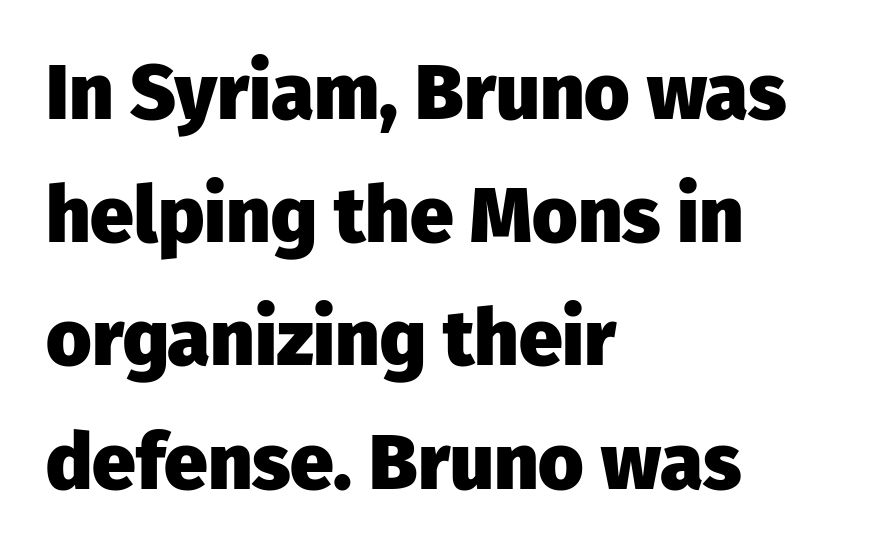
{"serif": "no", "italic": "no", "bold": "yes", "weight": "heavy", "width": "normal", "stroke_contrast": "low", "x_height": "medium", "monospaced": "no", "underline": "no", "align": "left", "line_spacing": "normal", "line_spacing_ratio": 1.58, "letter_spacing": "normal", "letter_spacing_em": 0.0, "glyph_px": 78}
